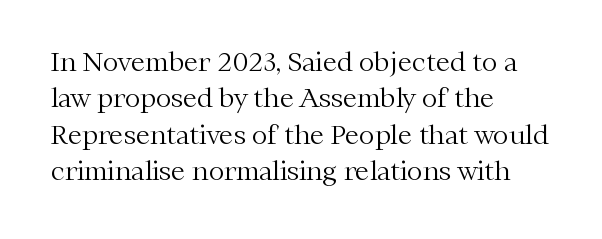
{"italic": "no", "bold": "no", "underline": "no", "align": "left", "line_spacing": "normal", "line_spacing_ratio": 1.4, "letter_spacing": "normal", "letter_spacing_em": 0.0, "glyph_px": 26}
